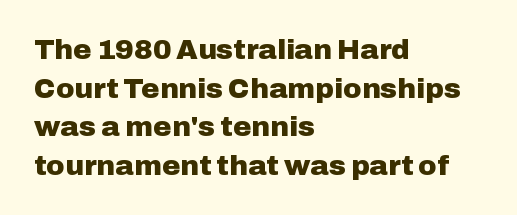
Where is the straight margin? On the left. Looks like regular typesetting: each glyph gets only the width it needs. The space between consecutive lines is moderate. Short note: letters normally spaced. These lines carry a lot of weight — the face is fully bold.
